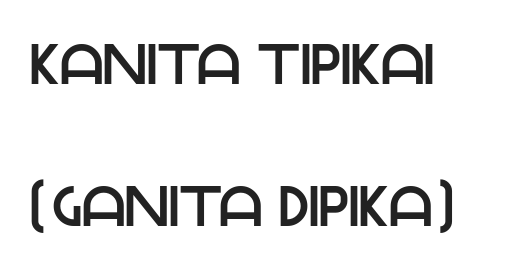
Q: Is the text italic (slanted)? A: No, it is upright.
Q: Is the typeface a serif or a sans-serif typeface? A: Sans-serif.
Q: Is the text underlined? A: No.
Q: How is the paragraph aligned? A: Left-aligned.
Q: Is the spacing between letters normal or unusually wide? A: Normal.
Q: Is the spacing between lines tight, normal or loose? A: Loose.
Q: Width (condensed, normal, or wide)? A: Normal.
Q: Stroke contrast? A: Low.
Q: x-height? A: Large.
Q: Monospaced? A: No.
